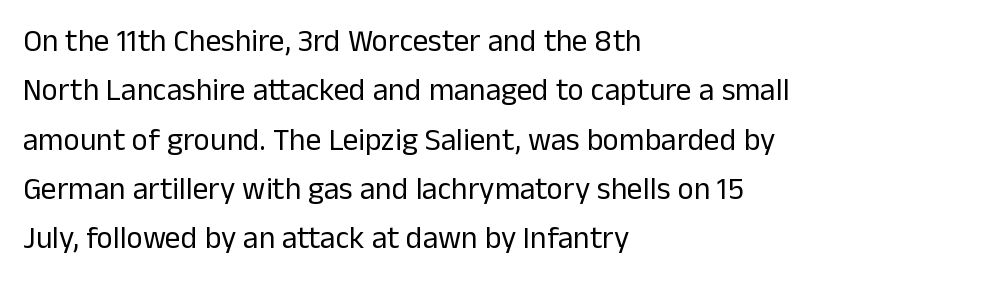
Q: Is the text bold? A: No.
Q: Is the text italic (slanted)? A: No, it is upright.
Q: Is the typeface a serif or a sans-serif typeface? A: Sans-serif.
Q: Is the text underlined? A: No.
Q: How is the paragraph aligned? A: Left-aligned.
Q: Is the spacing between letters normal or unusually wide? A: Normal.
Q: Is the spacing between lines tight, normal or loose? A: Normal.
Q: Width (condensed, normal, or wide)? A: Normal.
Q: Stroke contrast? A: Low.
Q: x-height? A: Medium.
Q: Monospaced? A: No.
